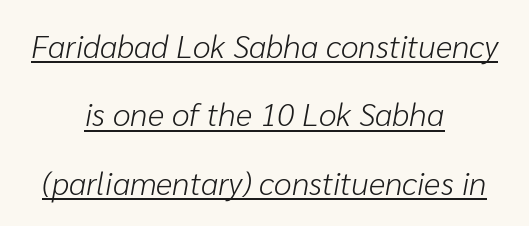
The image shows 32 px light type, italic (leaning right); set centered, loose line spacing (2.14x), normal letter spacing, underlined; low stroke contrast and a medium x-height.
